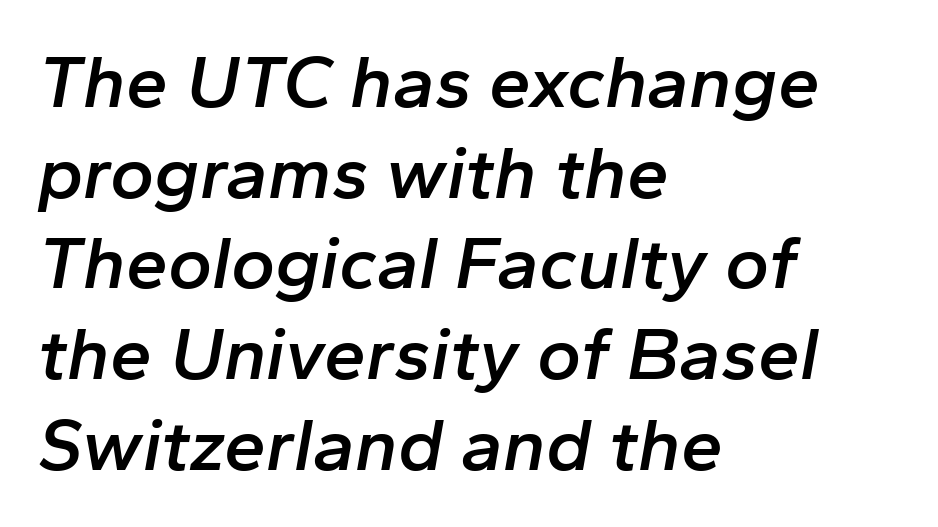
Honestly, there is no underline to notice here at all. Words appear dense and cohesive because spacing is normal. Does the copy run flush right? No — it runs flush left. Varying glyph widths throughout — classic text-font behaviour. The face used here has a pronounced slope to its letters. Stems and bowls a touch heavier than normal — semibold.
